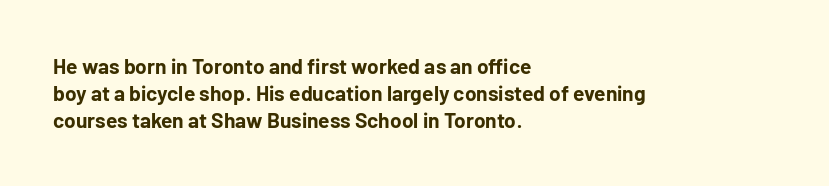
{"italic": "no", "bold": "yes", "underline": "no", "align": "left", "line_spacing": "normal", "line_spacing_ratio": 1.28, "letter_spacing": "normal", "letter_spacing_em": 0.0, "glyph_px": 21}
